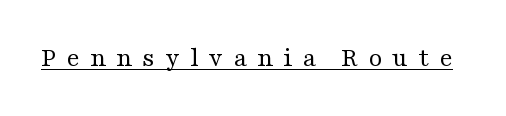
Q: Is the text bold? A: No.
Q: Is the text italic (slanted)? A: No, it is upright.
Q: Is the typeface a serif or a sans-serif typeface? A: Serif.
Q: Is the text underlined? A: Yes.
Q: Is the spacing between letters normal or unusually wide? A: Unusually wide.
Q: Width (condensed, normal, or wide)? A: Wide.
Q: Stroke contrast? A: Medium.
Q: x-height? A: Medium.
Q: Monospaced? A: No.
